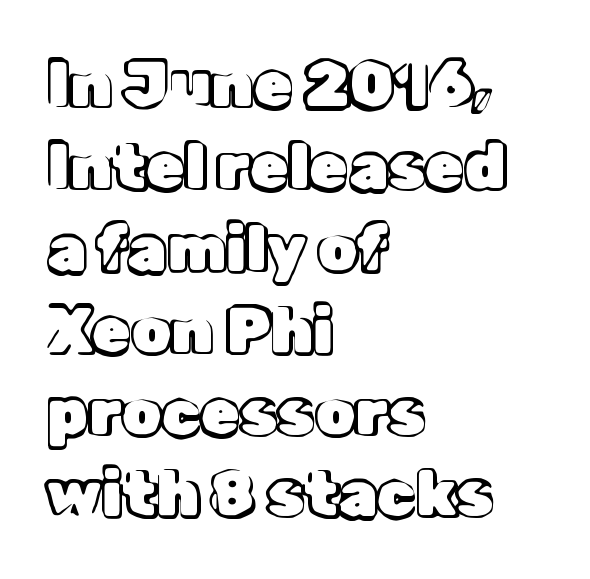
Check the space under the baseline: it is left empty. The letters advance in unequal steps, a hallmark of proportional type. A typesetter would call this zero additional tracking. The type sits square on the baseline with zero lean.
